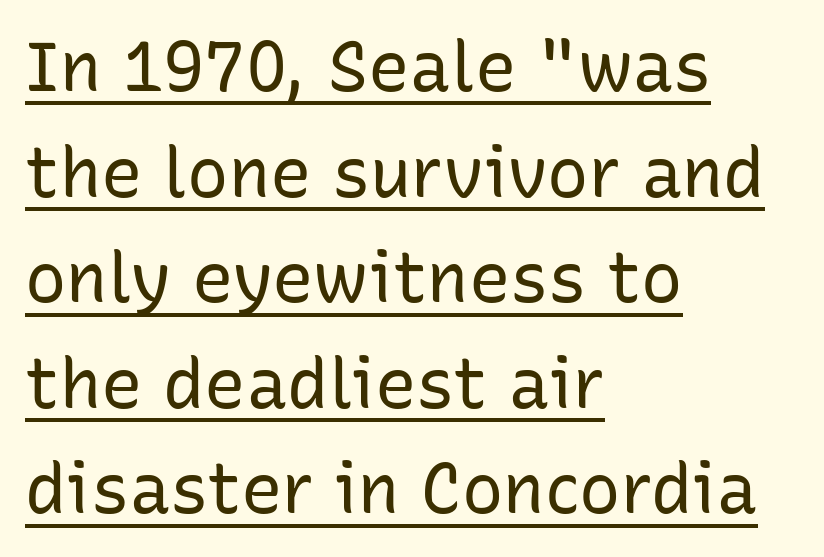
The image shows 69 px regular-weight sans-serif type, upright; set left-aligned, normal line spacing (1.53x), normal letter spacing, underlined; low stroke contrast and a medium x-height.
